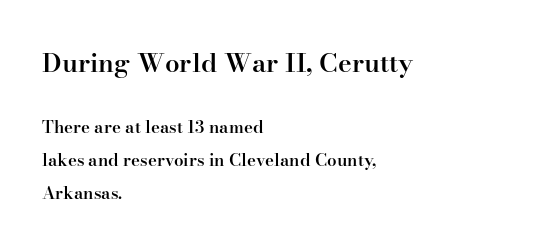
{"italic": "no", "bold": "semi", "underline": "no", "align": "left", "line_spacing": "loose", "line_spacing_ratio": 1.94, "letter_spacing": "normal", "letter_spacing_em": 0.0, "larger_block": "first", "size_ratio": 1.53, "glyph_px": 26}
